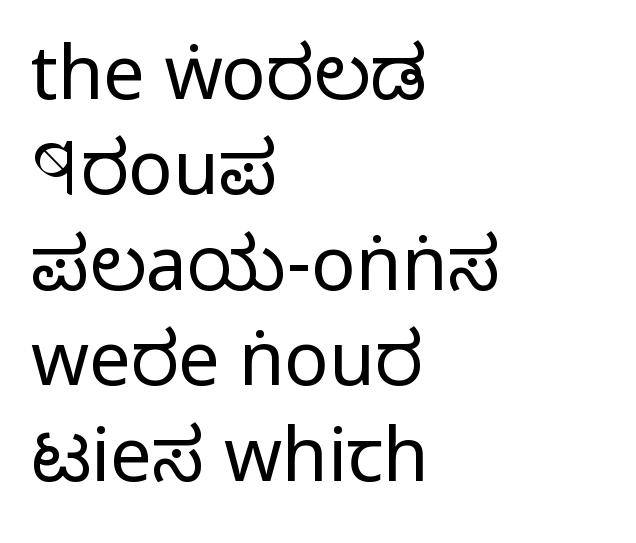
Q: Is the text bold? A: No.
Q: Is the text italic (slanted)? A: No, it is upright.
Q: Is the typeface a serif or a sans-serif typeface? A: Sans-serif.
Q: Is the text underlined? A: No.
Q: How is the paragraph aligned? A: Left-aligned.
Q: Is the spacing between letters normal or unusually wide? A: Normal.
Q: Is the spacing between lines tight, normal or loose? A: Normal.
Q: Width (condensed, normal, or wide)? A: Condensed.
Q: Stroke contrast? A: Low.
Q: x-height? A: Large.
Q: Monospaced? A: No.
